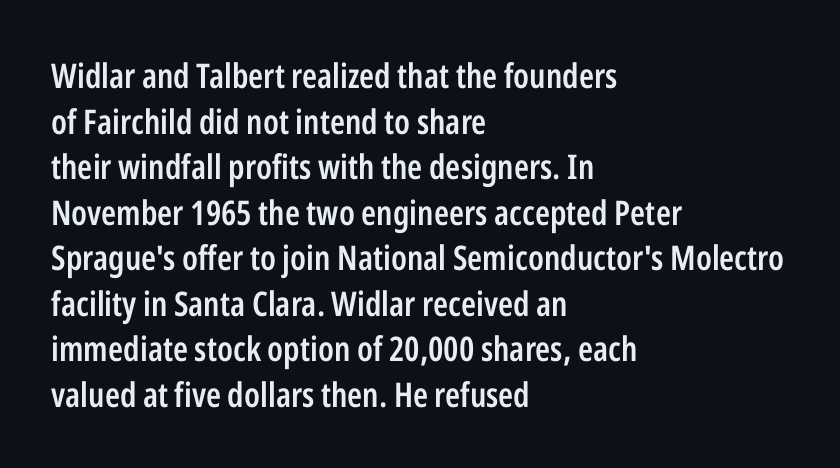
The image shows 34 px semibold, condensed sans-serif type, upright; set left-aligned, normal line spacing (1.34x), normal letter spacing, not underlined; low stroke contrast and a medium x-height.
